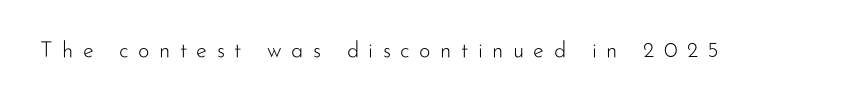
Q: Is the text bold? A: No.
Q: Is the text italic (slanted)? A: No, it is upright.
Q: Is the text underlined? A: No.
Q: Is the spacing between letters normal or unusually wide? A: Unusually wide.
